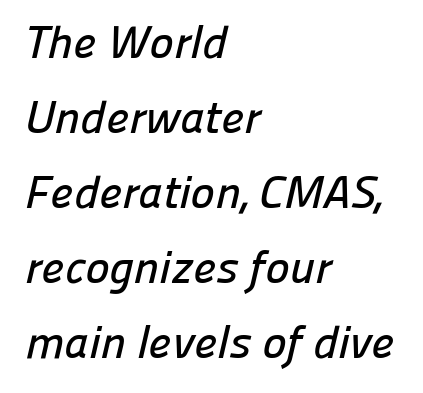
{"serif": "no", "width": "normal", "stroke_contrast": "low", "x_height": "medium", "monospaced": "no", "underline": "no", "align": "left", "line_spacing": "normal", "line_spacing_ratio": 1.63, "letter_spacing": "normal", "letter_spacing_em": 0.0, "glyph_px": 46}
